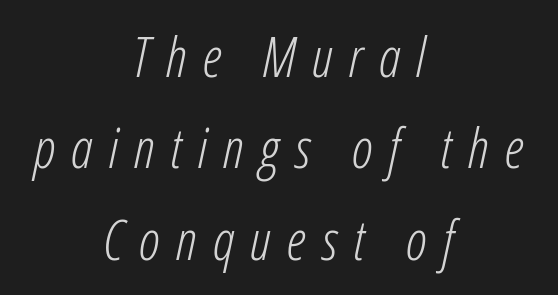
Q: Is the text bold? A: No.
Q: Is the text italic (slanted)? A: Yes, it leans right by about 12 degrees.
Q: Is the text underlined? A: No.
Q: How is the paragraph aligned? A: Centered.
Q: Is the spacing between letters normal or unusually wide? A: Unusually wide.
Q: Is the spacing between lines tight, normal or loose? A: Normal.
Q: Width (condensed, normal, or wide)? A: Condensed.
Q: Stroke contrast? A: Low.
Q: x-height? A: Medium.
Q: Monospaced? A: No.
